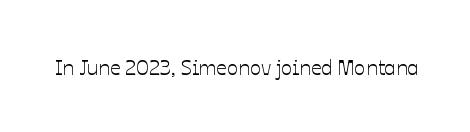
{"italic": "no", "underline": "no", "letter_spacing": "normal", "letter_spacing_em": 0.0, "glyph_px": 21}
